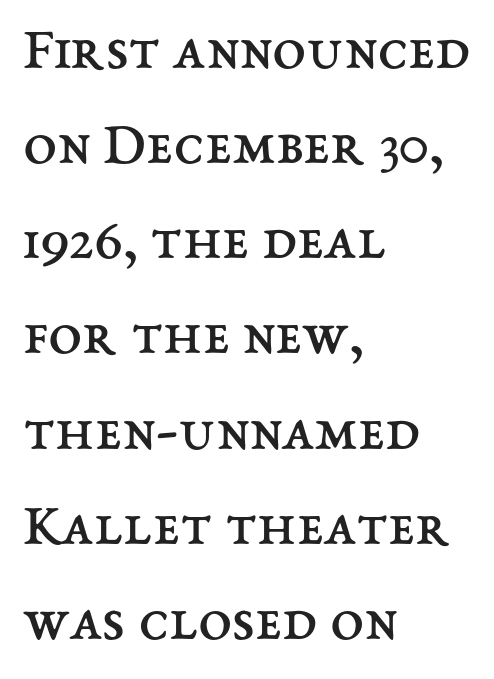
Q: Is the text bold? A: No.
Q: Is the text italic (slanted)? A: No, it is upright.
Q: Is the text underlined? A: No.
Q: How is the paragraph aligned? A: Left-aligned.
Q: Is the spacing between letters normal or unusually wide? A: Normal.
Q: Is the spacing between lines tight, normal or loose? A: Normal.
Q: Width (condensed, normal, or wide)? A: Normal.
Q: Stroke contrast? A: Medium.
Q: x-height? A: Medium.
Q: Monospaced? A: No.
